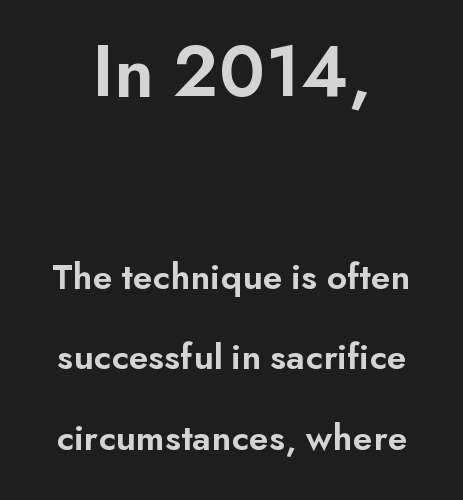
The image shows 76 px semibold sans-serif type, upright; set centered, loose line spacing (2.11x), normal letter spacing, not underlined; the first (top) block is 2.0x larger; low stroke contrast and a small x-height.
